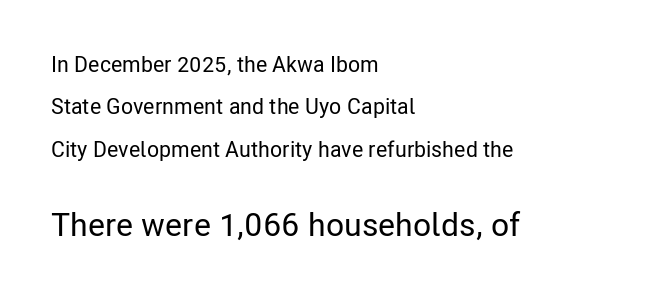
{"serif": "no", "italic": "no", "width": "condensed", "stroke_contrast": "low", "x_height": "medium", "monospaced": "no", "underline": "no", "align": "left", "line_spacing": "loose", "line_spacing_ratio": 1.93, "letter_spacing": "normal", "letter_spacing_em": 0.0, "larger_block": "second", "size_ratio": 1.5, "glyph_px": 33}
